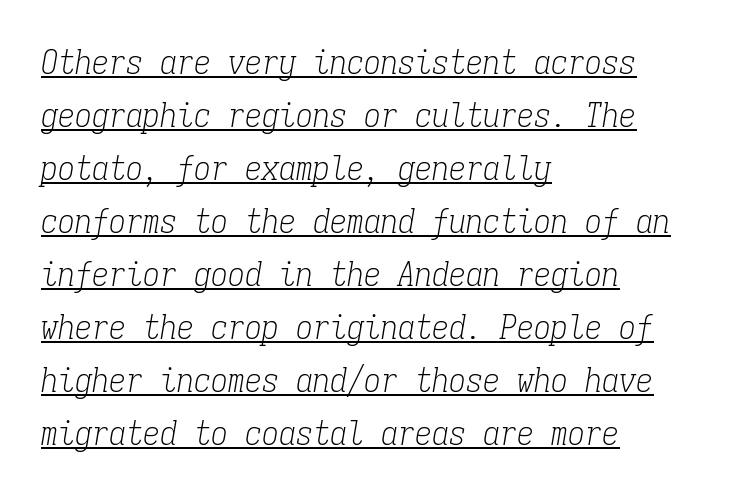
Q: Is the text bold? A: No.
Q: Is the text italic (slanted)? A: Yes, it leans right by about 9 degrees.
Q: Is the typeface a serif or a sans-serif typeface? A: Serif.
Q: Is the text underlined? A: Yes.
Q: How is the paragraph aligned? A: Left-aligned.
Q: Is the spacing between letters normal or unusually wide? A: Normal.
Q: Is the spacing between lines tight, normal or loose? A: Normal.
Q: Width (condensed, normal, or wide)? A: Condensed.
Q: Stroke contrast? A: Low.
Q: x-height? A: Medium.
Q: Monospaced? A: Yes.
